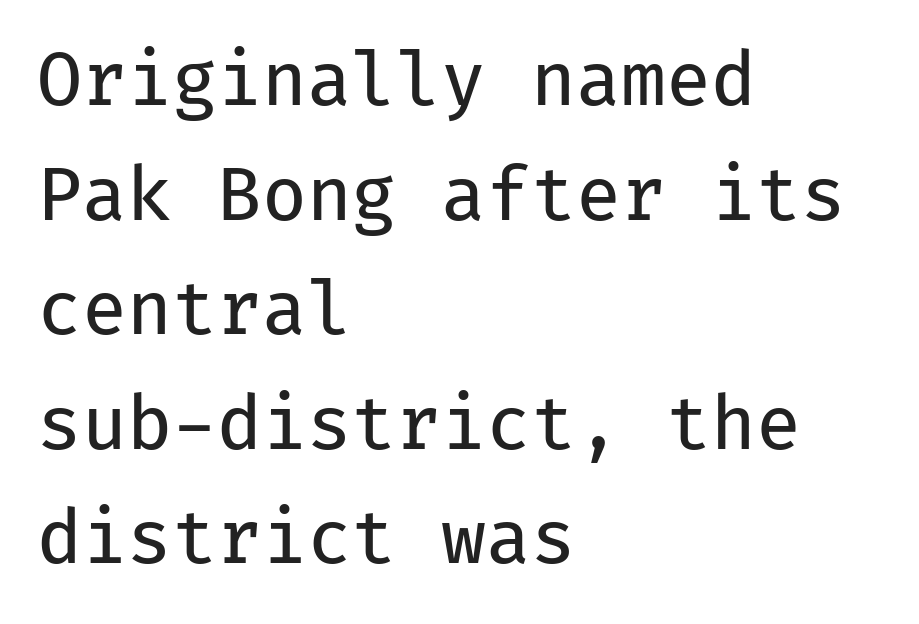
The image shows 73 px regular-weight sans-serif type, upright, monospaced; set left-aligned, normal line spacing (1.57x), normal letter spacing, not underlined; low stroke contrast and a medium x-height.
